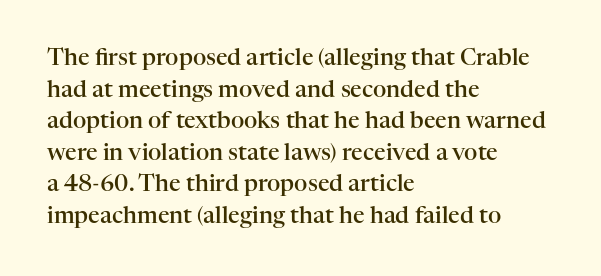
{"italic": "no", "bold": "semi", "underline": "no", "align": "left", "line_spacing": "normal", "line_spacing_ratio": 1.37, "letter_spacing": "normal", "letter_spacing_em": 0.0, "glyph_px": 23}
